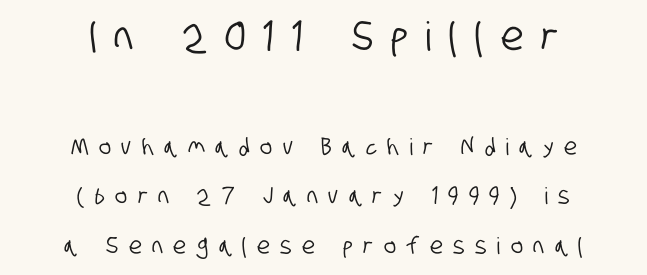
The image shows 40 px condensed sans-serif type; set centered, loose line spacing (2.15x), unusually wide letter spacing (+0.46 em), not underlined; the first (top) block is 1.74x larger; low stroke contrast and a large x-height.
